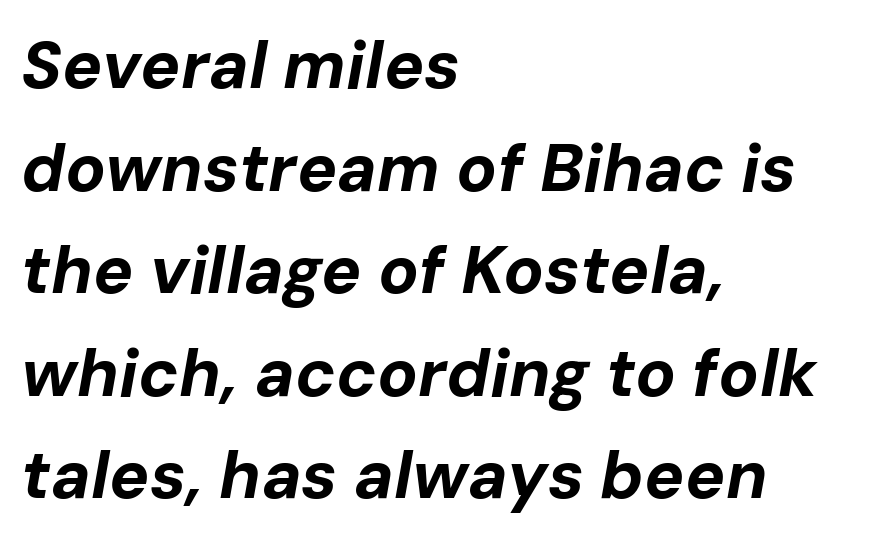
{"italic": "yes", "lean": "right", "slant_degrees": 10, "bold": "yes", "weight": "bold", "width": "normal", "stroke_contrast": "low", "x_height": "medium", "monospaced": "no", "underline": "no", "align": "left", "line_spacing": "normal", "line_spacing_ratio": 1.53, "letter_spacing": "normal", "letter_spacing_em": 0.0, "glyph_px": 67}
